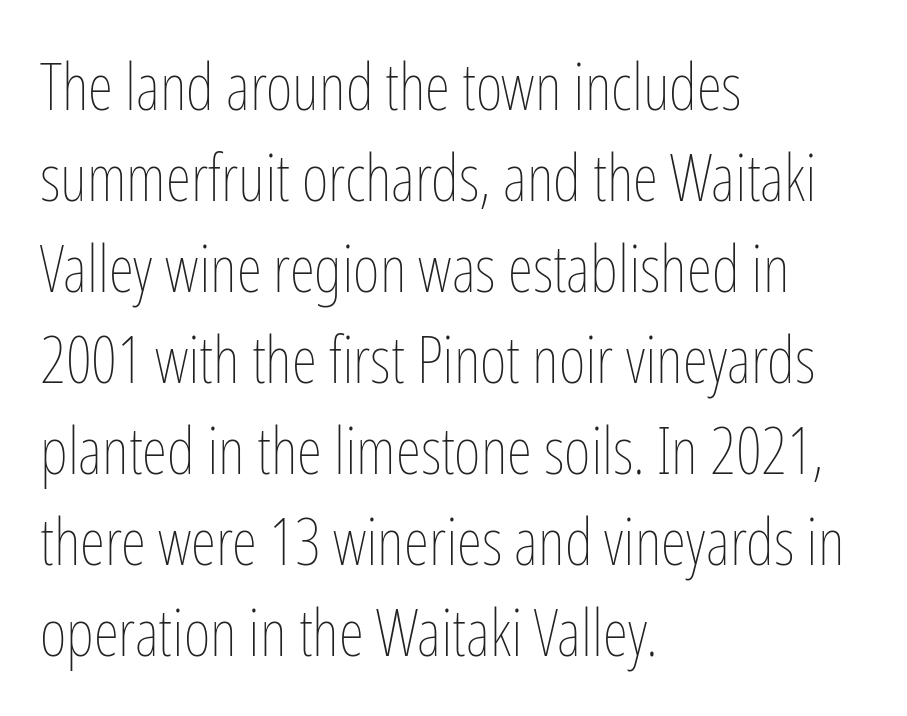
Letters rest on an invisible, unmarked baseline. When letters stand straight like this, we call the style roman or upright. No heavy texture on the line: the type isn't bold. The passage shown has conventional tracking throughout.
